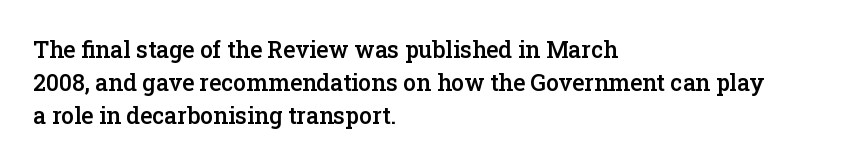
Q: Is the text bold? A: Semi-bold.
Q: Is the text italic (slanted)? A: No, it is upright.
Q: Is the text underlined? A: No.
Q: How is the paragraph aligned? A: Left-aligned.
Q: Is the spacing between letters normal or unusually wide? A: Normal.
Q: Is the spacing between lines tight, normal or loose? A: Normal.
